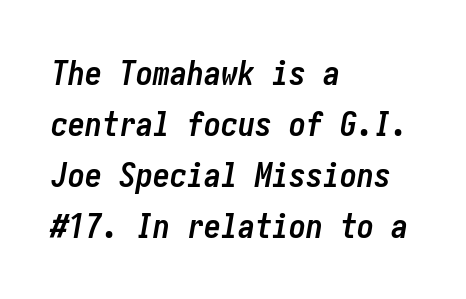
The image shows 34 px semibold, condensed type, italic (leaning right); set left-aligned, normal line spacing (1.5x), normal letter spacing, not underlined; low stroke contrast and a medium x-height.
